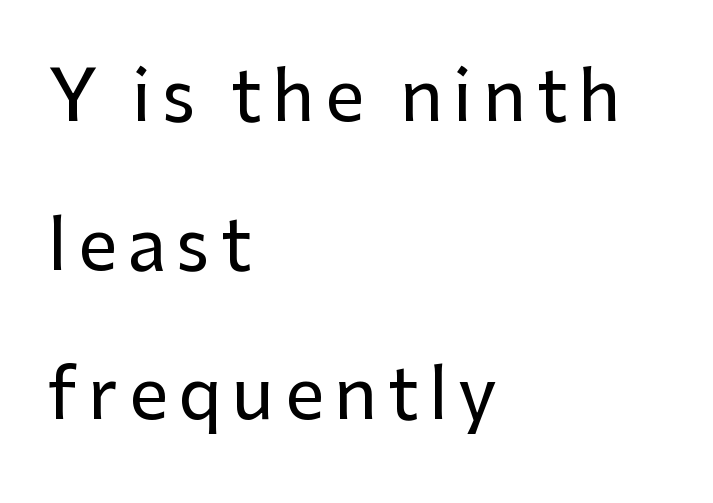
Q: Is the text italic (slanted)? A: No, it is upright.
Q: Is the typeface a serif or a sans-serif typeface? A: Sans-serif.
Q: Is the text underlined? A: No.
Q: How is the paragraph aligned? A: Left-aligned.
Q: Is the spacing between lines tight, normal or loose? A: Loose.
Q: Width (condensed, normal, or wide)? A: Normal.
Q: Stroke contrast? A: Low.
Q: x-height? A: Medium.
Q: Monospaced? A: No.
